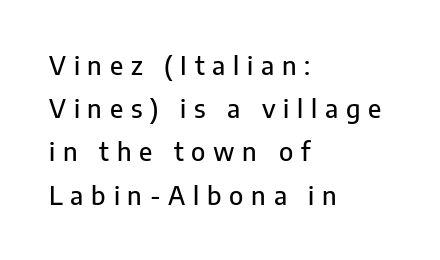
Caption: expanded tracking, letters set apart. A bare baseline throughout the passage. These lines stack with their left ends in a neat column. Ordinary non-slanted type is in use.
